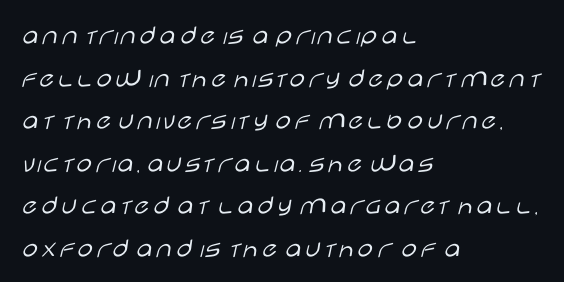
Q: Is the text bold? A: No.
Q: Is the text italic (slanted)? A: Yes.
Q: Is the typeface a serif or a sans-serif typeface? A: Sans-serif.
Q: Is the text underlined? A: No.
Q: How is the paragraph aligned? A: Left-aligned.
Q: Is the spacing between letters normal or unusually wide? A: Normal.
Q: Is the spacing between lines tight, normal or loose? A: Normal.
Q: Width (condensed, normal, or wide)? A: Wide.
Q: Stroke contrast? A: Low.
Q: x-height? A: Large.
Q: Monospaced? A: No.
